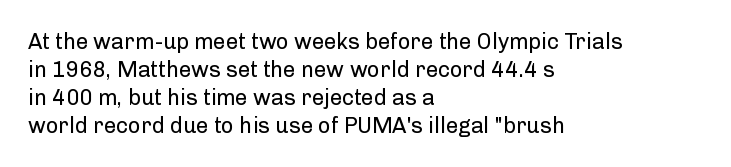
Q: Is the text bold? A: No.
Q: Is the text italic (slanted)? A: No, it is upright.
Q: Is the text underlined? A: No.
Q: How is the paragraph aligned? A: Left-aligned.
Q: Is the spacing between letters normal or unusually wide? A: Normal.
Q: Is the spacing between lines tight, normal or loose? A: Normal.
